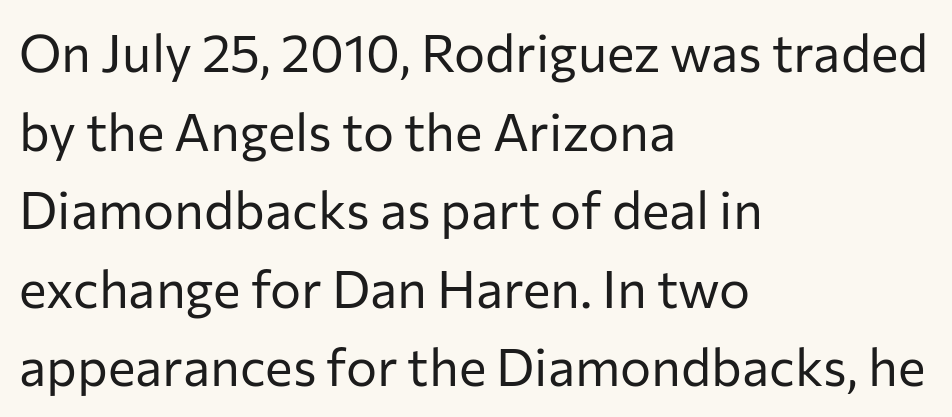
The image shows 52 px regular-weight sans-serif type, upright; set left-aligned, normal line spacing (1.51x), normal letter spacing, not underlined; low stroke contrast and a medium x-height.
